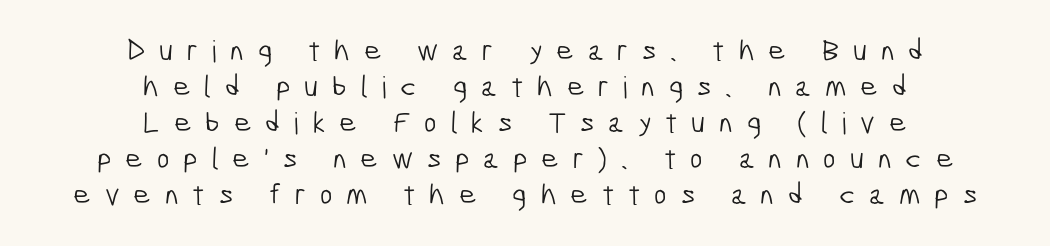
Q: Is the text bold? A: No.
Q: Is the typeface a serif or a sans-serif typeface? A: Sans-serif.
Q: Is the text underlined? A: No.
Q: How is the paragraph aligned? A: Centered.
Q: Is the spacing between letters normal or unusually wide? A: Unusually wide.
Q: Width (condensed, normal, or wide)? A: Condensed.
Q: Stroke contrast? A: Low.
Q: x-height? A: Medium.
Q: Monospaced? A: No.
